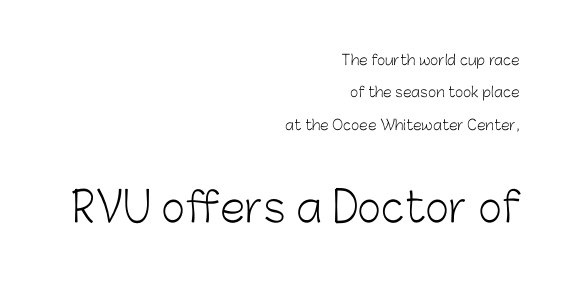
Q: Is the text bold? A: No.
Q: Is the text italic (slanted)? A: No, it is upright.
Q: Is the typeface a serif or a sans-serif typeface? A: Sans-serif.
Q: Is the text underlined? A: No.
Q: How is the paragraph aligned? A: Right-aligned.
Q: Is the spacing between letters normal or unusually wide? A: Normal.
Q: Is the spacing between lines tight, normal or loose? A: Loose.
Q: Which block of text is set in a larger size, the first (top) or the second (bottom)? A: The second (bottom) one.
Q: Width (condensed, normal, or wide)? A: Normal.
Q: Stroke contrast? A: Low.
Q: x-height? A: Medium.
Q: Monospaced? A: No.
